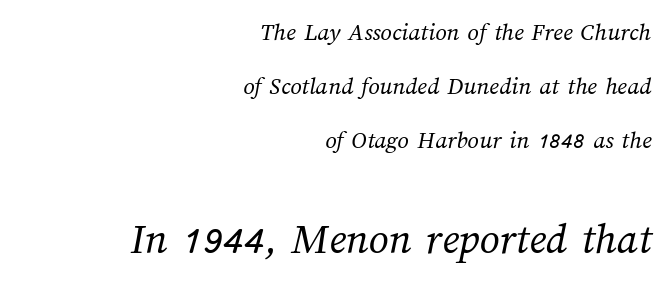
Unbolded letterforms with no extra heft. The following chunk of copy outweighs the initial chunk in type size. Observe the ordinary spacing: letters are neighbours, not strangers. Proportional: the letters do not fall into vertical columns. The ragged edge is on the left, which tells us the setting is flush right.
